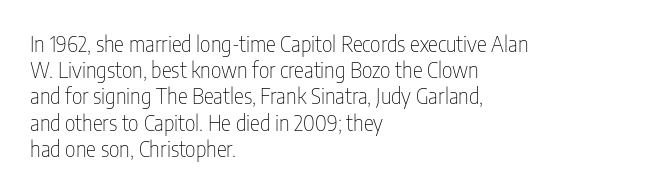
Q: Is the text bold? A: No.
Q: Is the text italic (slanted)? A: No, it is upright.
Q: Is the text underlined? A: No.
Q: How is the paragraph aligned? A: Left-aligned.
Q: Is the spacing between letters normal or unusually wide? A: Normal.
Q: Is the spacing between lines tight, normal or loose? A: Normal.
